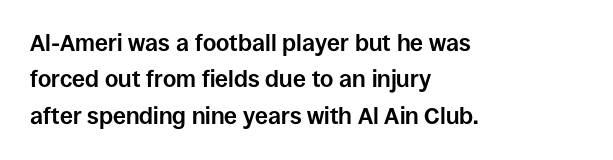
Q: Is the text bold? A: Yes.
Q: Is the text italic (slanted)? A: No, it is upright.
Q: Is the text underlined? A: No.
Q: How is the paragraph aligned? A: Left-aligned.
Q: Is the spacing between letters normal or unusually wide? A: Normal.
Q: Is the spacing between lines tight, normal or loose? A: Normal.
